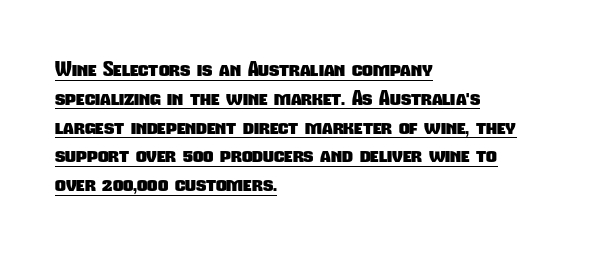
Q: Is the text bold? A: Yes.
Q: Is the text underlined? A: Yes.
Q: How is the paragraph aligned? A: Left-aligned.
Q: Is the spacing between letters normal or unusually wide? A: Normal.
Q: Is the spacing between lines tight, normal or loose? A: Normal.
